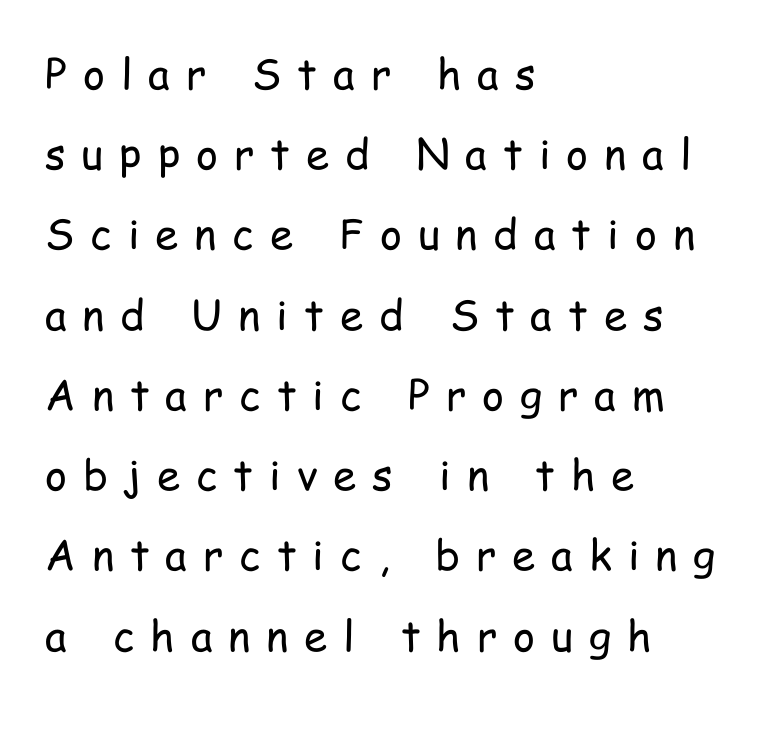
Rendered with straight, roman letterforms. The space directly below the letters is spotless. The line-height multiplier appears high, well above default. The lines in this sample share a left origin and differ only in where they stop. Do the characters align in a grid? No, the font is proportional. The face used here is a sans, in the tradition of grotesques and geometrics.
